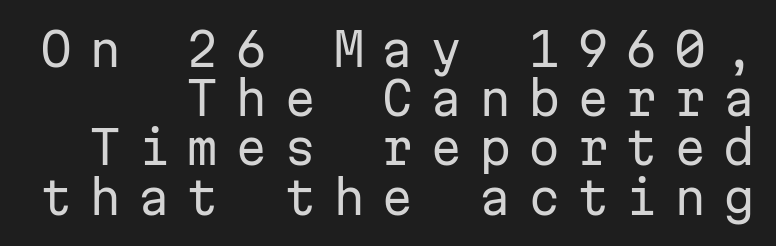
{"serif": "no", "italic": "no", "bold": "no", "weight": "regular", "width": "normal", "stroke_contrast": "low", "x_height": "medium", "monospaced": "yes", "underline": "no", "align": "right", "line_spacing": "tight", "line_spacing_ratio": 1.07, "letter_spacing": "wide", "letter_spacing_em": 0.36, "glyph_px": 46}
